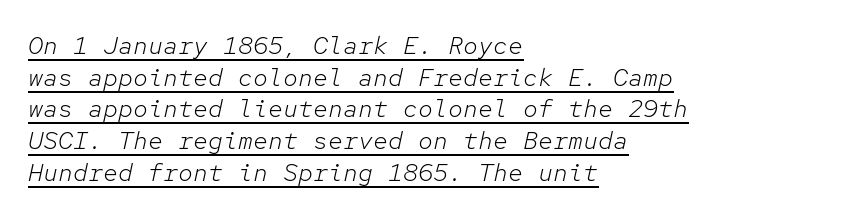
Casual observation: everything's shoved over to the left. The typography opts for an oblique posture over an upright one. Spacing between characters is what you'd get straight out of the box. Is the type heavy? It reads as light-to-regular instead. Underlining? Definitely there.
